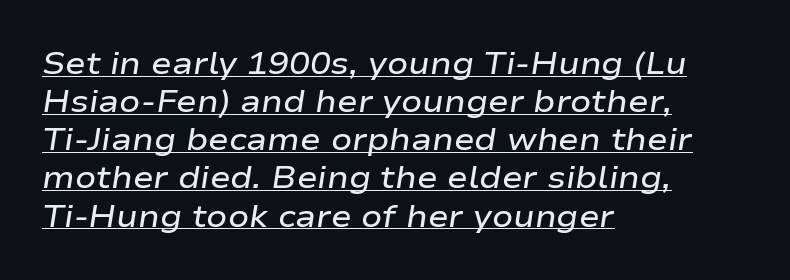
Is the block centered? No — it sits flush against the left margin. These lines keep a tight, regular rhythm from letter to letter. Every letter is mildly thick-stroked: semibold rather than bold. Proportional: the letters do not fall into vertical columns.
